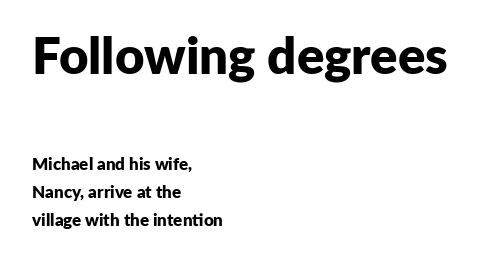
Q: Is the text bold? A: Yes.
Q: Is the text italic (slanted)? A: No, it is upright.
Q: Is the typeface a serif or a sans-serif typeface? A: Sans-serif.
Q: Is the text underlined? A: No.
Q: How is the paragraph aligned? A: Left-aligned.
Q: Is the spacing between letters normal or unusually wide? A: Normal.
Q: Is the spacing between lines tight, normal or loose? A: Normal.
Q: Which block of text is set in a larger size, the first (top) or the second (bottom)? A: The first (top) one.
Q: Width (condensed, normal, or wide)? A: Normal.
Q: Stroke contrast? A: Low.
Q: x-height? A: Medium.
Q: Monospaced? A: No.
